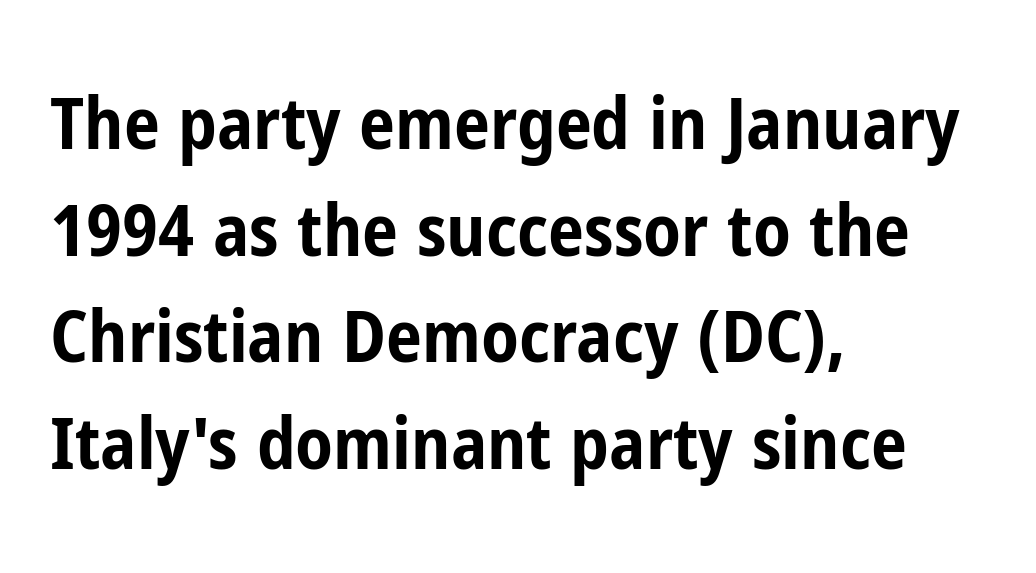
Q: Is the text bold? A: Yes.
Q: Is the text italic (slanted)? A: No, it is upright.
Q: Is the typeface a serif or a sans-serif typeface? A: Sans-serif.
Q: Is the text underlined? A: No.
Q: How is the paragraph aligned? A: Left-aligned.
Q: Is the spacing between letters normal or unusually wide? A: Normal.
Q: Is the spacing between lines tight, normal or loose? A: Normal.
Q: Width (condensed, normal, or wide)? A: Condensed.
Q: Stroke contrast? A: Low.
Q: x-height? A: Medium.
Q: Monospaced? A: No.
